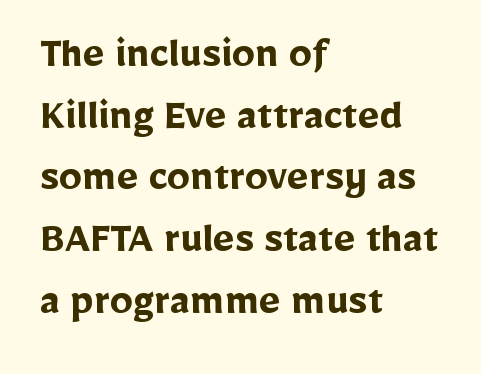
The compositor pushed each line to the left boundary. Quick note: underline off. Heavy, bold letterforms. Does the leading feel generous? No, just average. Serifs: no, the terminals of the letterforms are clean. Inter-character spacing is left at the font's built-in metrics.
